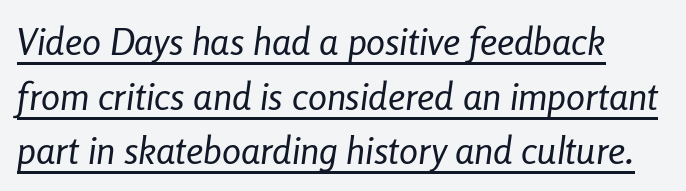
{"italic": "yes", "lean": "right", "slant_degrees": 8, "bold": "no", "weight": "regular", "width": "condensed", "stroke_contrast": "low", "x_height": "medium", "monospaced": "no", "underline": "yes", "line_spacing": "normal", "line_spacing_ratio": 1.44, "letter_spacing": "normal", "letter_spacing_em": 0.0, "glyph_px": 38}
